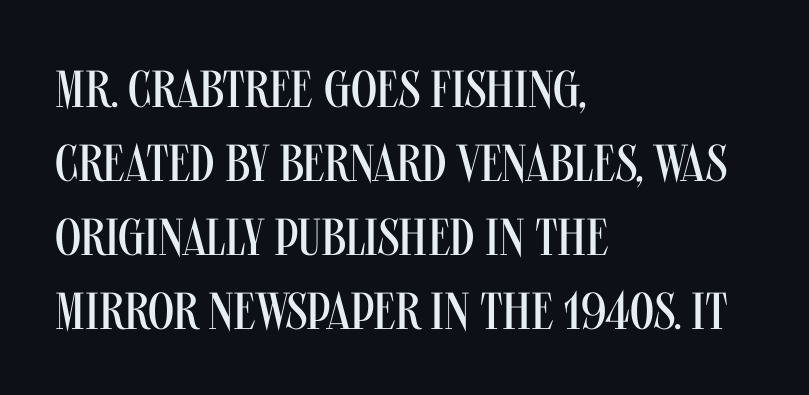
{"serif": "no", "italic": "no", "bold": "no", "weight": "regular", "width": "condensed", "stroke_contrast": "medium", "x_height": "large", "monospaced": "no", "underline": "no", "align": "left", "line_spacing": "normal", "line_spacing_ratio": 1.42, "letter_spacing": "normal", "letter_spacing_em": 0.0, "glyph_px": 52}
